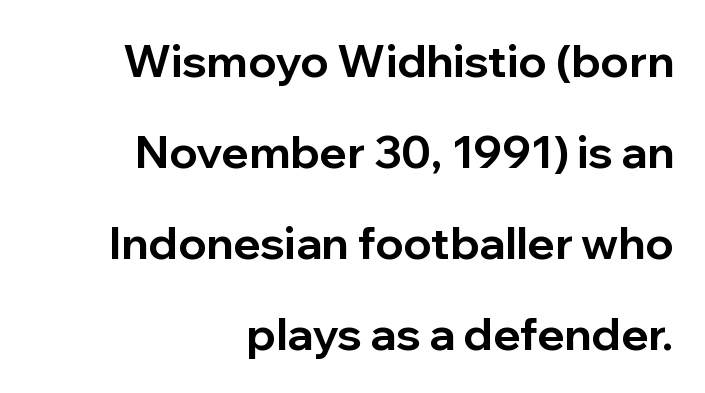
{"serif": "no", "italic": "no", "bold": "yes", "weight": "bold", "width": "normal", "stroke_contrast": "low", "x_height": "medium", "monospaced": "no", "underline": "no", "align": "right", "line_spacing": "loose", "line_spacing_ratio": 2.02, "letter_spacing": "normal", "letter_spacing_em": 0.0, "glyph_px": 45}
